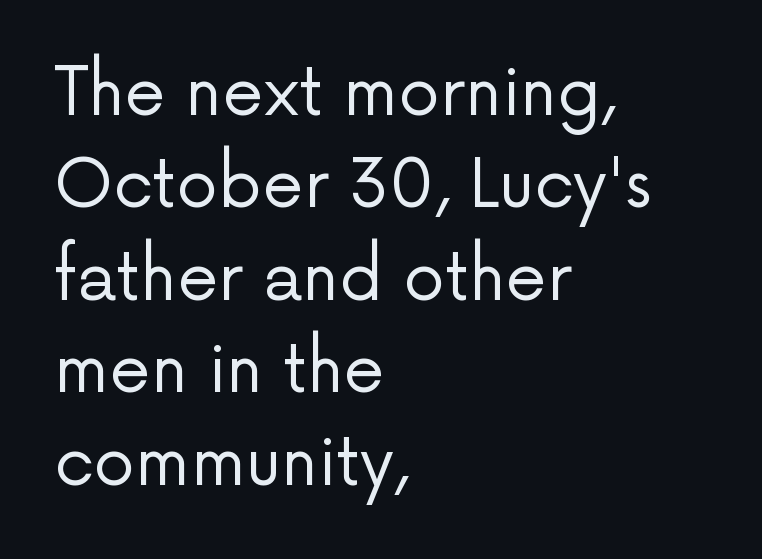
Q: Is the text bold? A: No.
Q: Is the text italic (slanted)? A: No, it is upright.
Q: Is the typeface a serif or a sans-serif typeface? A: Sans-serif.
Q: Is the text underlined? A: No.
Q: How is the paragraph aligned? A: Left-aligned.
Q: Is the spacing between letters normal or unusually wide? A: Normal.
Q: Is the spacing between lines tight, normal or loose? A: Normal.
Q: Width (condensed, normal, or wide)? A: Normal.
Q: Stroke contrast? A: Low.
Q: x-height? A: Medium.
Q: Monospaced? A: No.
